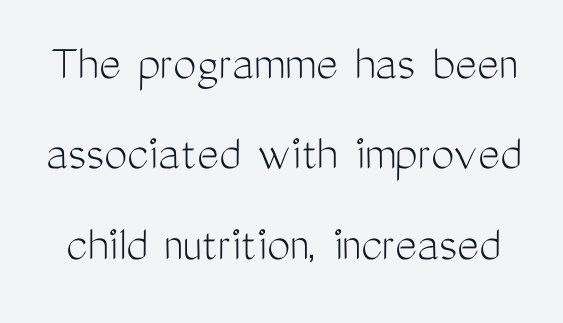
Q: Is the text bold? A: No.
Q: Is the text italic (slanted)? A: No, it is upright.
Q: Is the typeface a serif or a sans-serif typeface? A: Sans-serif.
Q: Is the text underlined? A: No.
Q: Is the spacing between letters normal or unusually wide? A: Normal.
Q: Width (condensed, normal, or wide)? A: Condensed.
Q: Stroke contrast? A: Medium.
Q: x-height? A: Medium.
Q: Monospaced? A: No.
